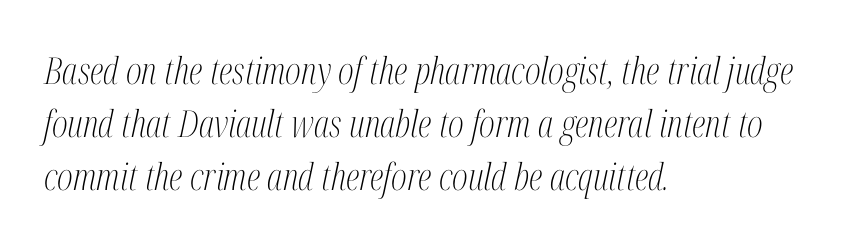
The image shows 37 px light, condensed serif type, italic (leaning right); set left-aligned, normal line spacing (1.43x), normal letter spacing, not underlined; medium stroke contrast and a medium x-height.
